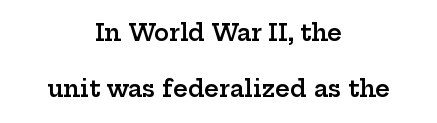
The image shows 23 px text type, upright; set centered, loose line spacing (2.44x), normal letter spacing, not underlined.
